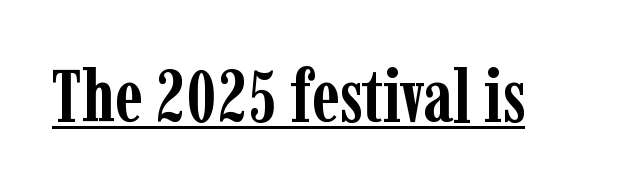
{"serif": "yes", "italic": "no", "bold": "yes", "weight": "semibold", "width": "condensed", "stroke_contrast": "low", "x_height": "medium", "monospaced": "no", "underline": "yes", "letter_spacing": "normal", "letter_spacing_em": 0.0, "glyph_px": 73}
